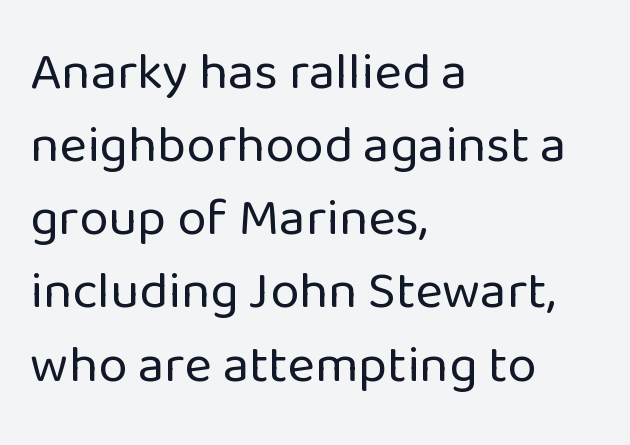
{"serif": "no", "italic": "no", "bold": "no", "weight": "regular", "width": "normal", "stroke_contrast": "low", "x_height": "medium", "monospaced": "no", "underline": "no", "align": "left", "line_spacing": "normal", "line_spacing_ratio": 1.38, "letter_spacing": "normal", "letter_spacing_em": 0.0, "glyph_px": 53}
